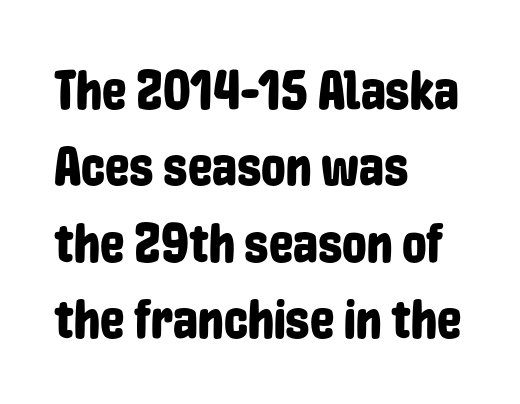
The designer went with a sans here, leaving each stem footless. The passage shown is typed in a proportional face where columns would drift. The letters stand upright; this is a roman face. Notice how descenders clear the ascenders below comfortably — that's standard leading.
